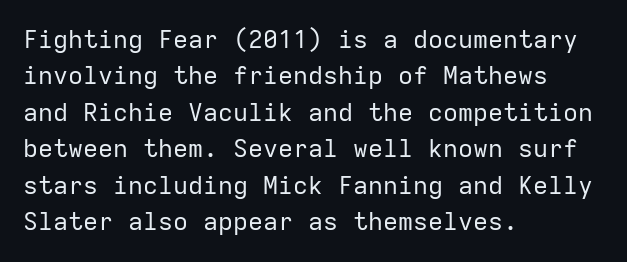
In terms of posture, this sample is upright. The passage shown has conventional tracking throughout. The zone under the glyphs is completely vacant. The lines are quadded left. These glyphs show unthickened strokes, regular width or finer. Rows of type keep a routine distance in the vertical direction.
